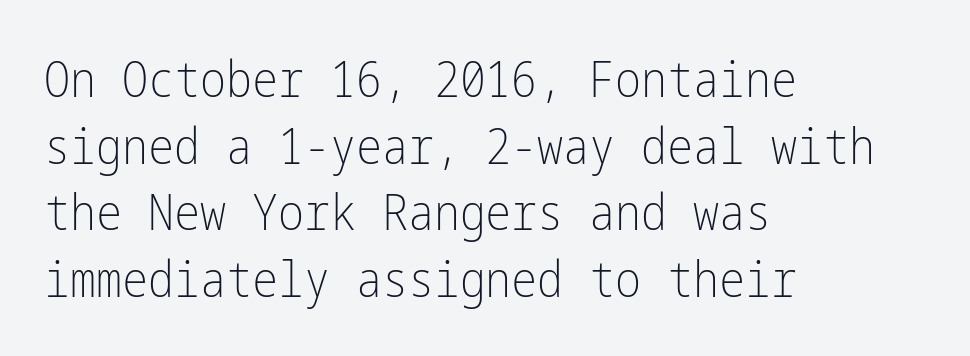
Q: Is the text bold? A: No.
Q: Is the text italic (slanted)? A: No, it is upright.
Q: Is the typeface a serif or a sans-serif typeface? A: Sans-serif.
Q: Is the text underlined? A: No.
Q: How is the paragraph aligned? A: Left-aligned.
Q: Is the spacing between letters normal or unusually wide? A: Normal.
Q: Is the spacing between lines tight, normal or loose? A: Normal.
Q: Width (condensed, normal, or wide)? A: Condensed.
Q: Stroke contrast? A: Low.
Q: x-height? A: Medium.
